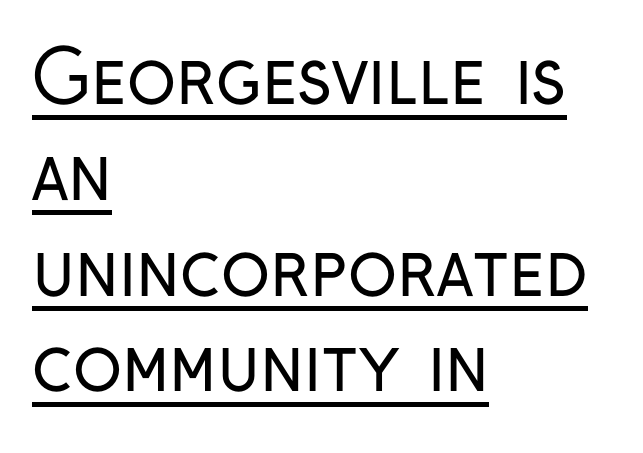
This sample has the flowing, uneven cadence of proportional lettering. Leftover space on each line is placed entirely after the last word. The rendering shows plain stroke endings on the letterforms — a sans-serif design. Nothing heavy about these letters — not bold at all. Interline gaps are of average width in this sample.
